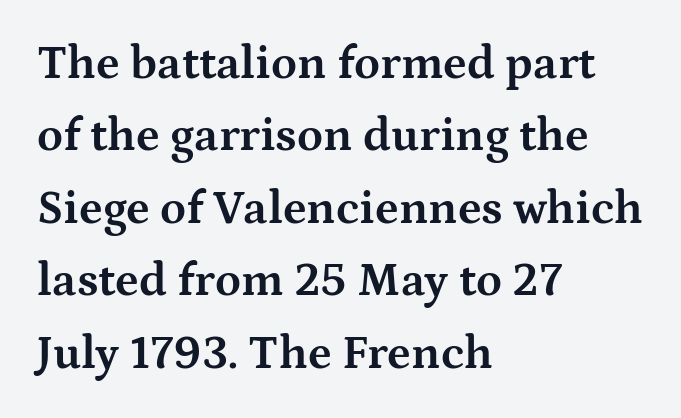
Q: Is the text bold? A: Yes.
Q: Is the text italic (slanted)? A: No, it is upright.
Q: Is the typeface a serif or a sans-serif typeface? A: Serif.
Q: Is the text underlined? A: No.
Q: How is the paragraph aligned? A: Left-aligned.
Q: Is the spacing between letters normal or unusually wide? A: Normal.
Q: Is the spacing between lines tight, normal or loose? A: Normal.
Q: Width (condensed, normal, or wide)? A: Wide.
Q: Stroke contrast? A: Medium.
Q: x-height? A: Medium.
Q: Monospaced? A: No.
